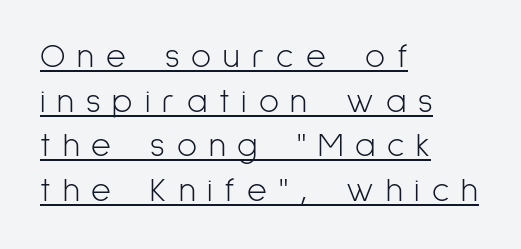
Q: Is the text bold? A: No.
Q: Is the text italic (slanted)? A: No, it is upright.
Q: Is the typeface a serif or a sans-serif typeface? A: Sans-serif.
Q: Is the text underlined? A: Yes.
Q: How is the paragraph aligned? A: Left-aligned.
Q: Is the spacing between letters normal or unusually wide? A: Unusually wide.
Q: Is the spacing between lines tight, normal or loose? A: Normal.
Q: Width (condensed, normal, or wide)? A: Condensed.
Q: Stroke contrast? A: Low.
Q: x-height? A: Medium.
Q: Monospaced? A: No.
